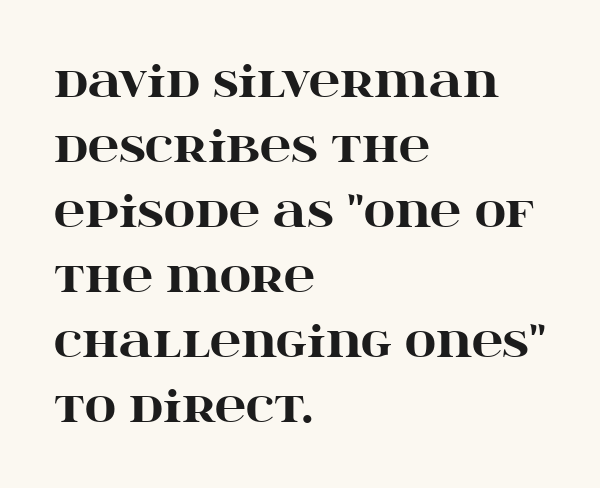
This sample keeps an unexceptional amount of space between lines. Glance below the letters and you will spot only blank space. Every stem runs plumb, perpendicular to the baseline. Here the designer chose a conventional face with non-uniform glyph widths. The horizontal fit of the characters is conventional and even.
